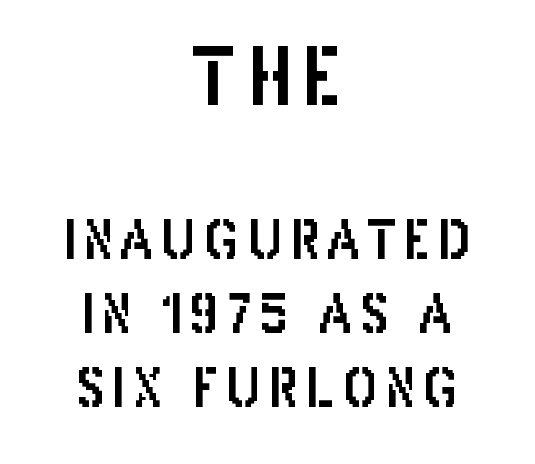
Glance below the letters and you will spot only blank space. These lines are centered, leaving both edges ragged. Varying glyph widths throughout — classic text-font behaviour. The vertical gap from one line to the next is medium. The type sits square on the baseline with zero lean. Is this a sans? Yes — the strokes have no serifs.
